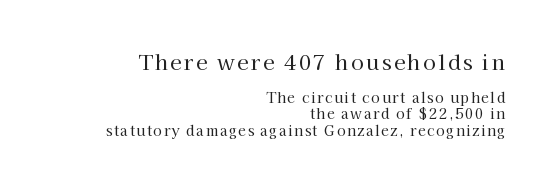
Q: Is the text bold? A: No.
Q: Is the text italic (slanted)? A: No, it is upright.
Q: Is the text underlined? A: No.
Q: How is the paragraph aligned? A: Right-aligned.
Q: Which block of text is set in a larger size, the first (top) or the second (bottom)? A: The first (top) one.
